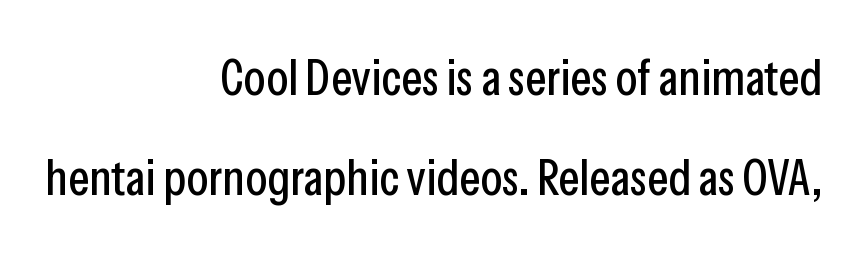
Q: Is the text italic (slanted)? A: No, it is upright.
Q: Is the typeface a serif or a sans-serif typeface? A: Sans-serif.
Q: Is the text underlined? A: No.
Q: How is the paragraph aligned? A: Right-aligned.
Q: Is the spacing between letters normal or unusually wide? A: Normal.
Q: Is the spacing between lines tight, normal or loose? A: Loose.
Q: Width (condensed, normal, or wide)? A: Condensed.
Q: Stroke contrast? A: Low.
Q: x-height? A: Medium.
Q: Monospaced? A: No.
